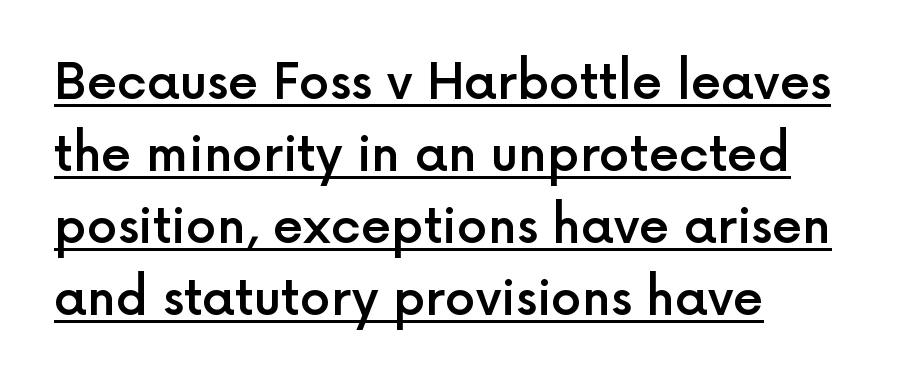
Q: Is the text bold? A: Semi-bold.
Q: Is the text italic (slanted)? A: No, it is upright.
Q: Is the typeface a serif or a sans-serif typeface? A: Sans-serif.
Q: Is the text underlined? A: Yes.
Q: How is the paragraph aligned? A: Left-aligned.
Q: Is the spacing between letters normal or unusually wide? A: Normal.
Q: Is the spacing between lines tight, normal or loose? A: Normal.
Q: Width (condensed, normal, or wide)? A: Normal.
Q: x-height? A: Medium.
Q: Monospaced? A: No.
